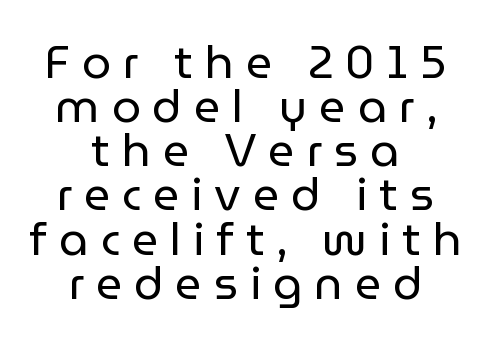
The image shows 46 px regular-weight sans-serif type, upright; set centered, tight line spacing (0.96x), unusually wide letter spacing (+0.26 em), not underlined; low stroke contrast and a medium x-height.
